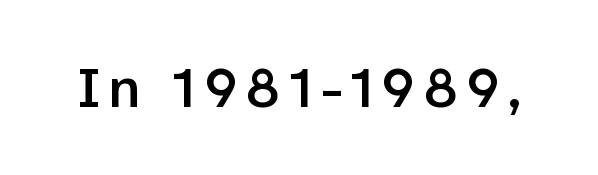
{"serif": "no", "italic": "no", "bold": "semi", "weight": "semibold", "width": "normal", "stroke_contrast": "low", "x_height": "medium", "monospaced": "no", "underline": "no", "glyph_px": 58}
